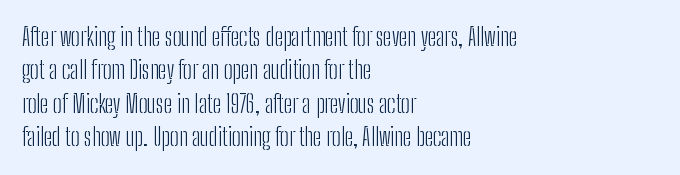
The image shows 24 px text type, upright; set left-aligned, normal line spacing (1.39x), normal letter spacing, not underlined.
